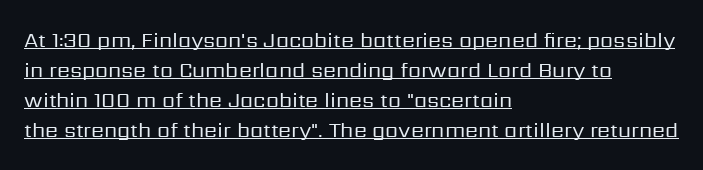
The image shows 21 px text type, upright; set left-aligned, normal line spacing (1.43x), normal letter spacing, underlined.
